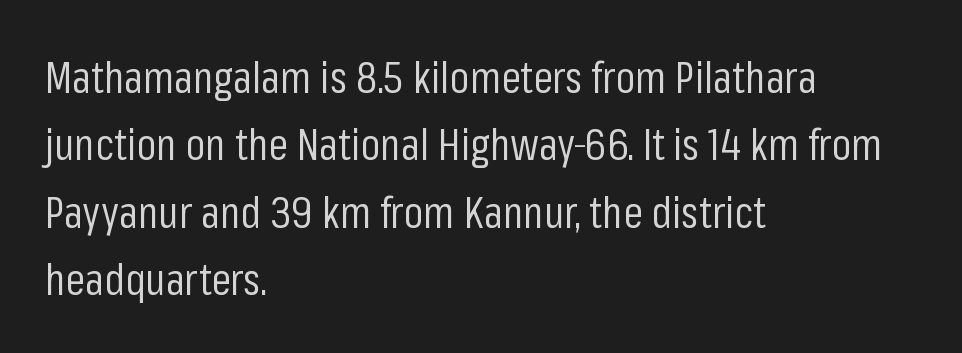
{"serif": "no", "italic": "no", "bold": "no", "weight": "regular", "width": "condensed", "stroke_contrast": "low", "x_height": "medium", "monospaced": "no", "underline": "no", "align": "left", "line_spacing": "normal", "line_spacing_ratio": 1.53, "letter_spacing": "normal", "letter_spacing_em": 0.0, "glyph_px": 44}
